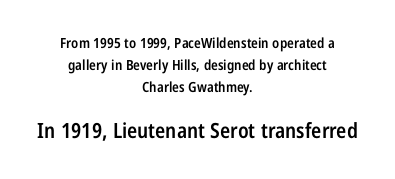
The string is rendered with underlining switched off. The letters are semibold — heavier than regular but short of a full bold. Tracking here is standard; glyphs follow each other at the usual distance. When letters stand straight like this, we call the style roman or upright.
